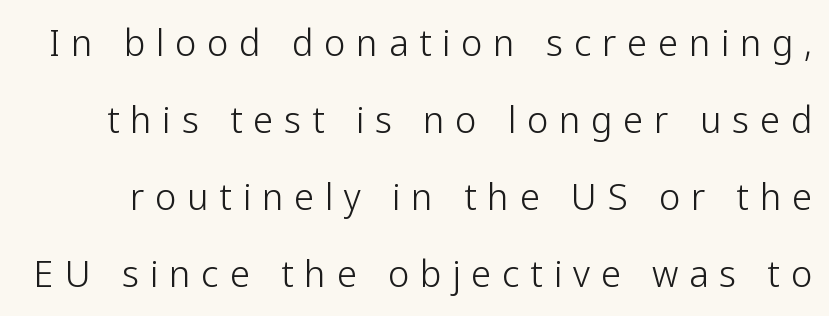
The image shows 36 px light sans-serif type, upright; set loose line spacing (2.14x), unusually wide letter spacing (+0.3 em), not underlined; low stroke contrast and a medium x-height.
